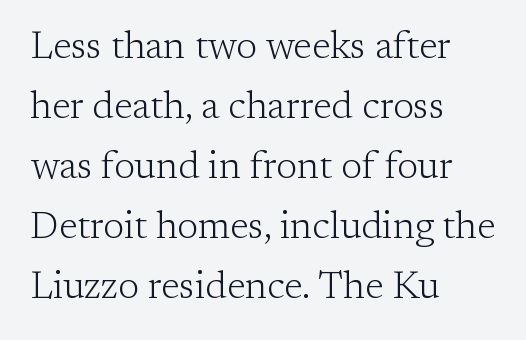
The image shows 38 px light serif type, upright; set left-aligned, normal line spacing (1.58x), normal letter spacing, not underlined; low stroke contrast and a medium x-height.
